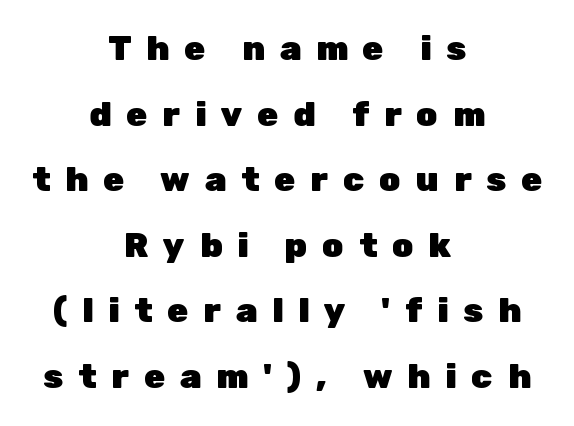
Classification — sans serif. Think of a printed novel: that variable character pitch is what you see here. The rendering positions every line midway between the sides. Does the weight exceed regular? Yes, all the way to bold. Letters rest on an invisible, unmarked baseline.
